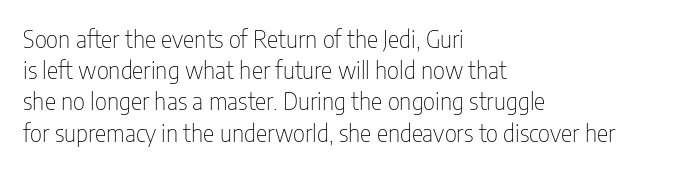
Q: Is the text bold? A: No.
Q: Is the text italic (slanted)? A: No, it is upright.
Q: Is the text underlined? A: No.
Q: How is the paragraph aligned? A: Left-aligned.
Q: Is the spacing between letters normal or unusually wide? A: Normal.
Q: Is the spacing between lines tight, normal or loose? A: Normal.
